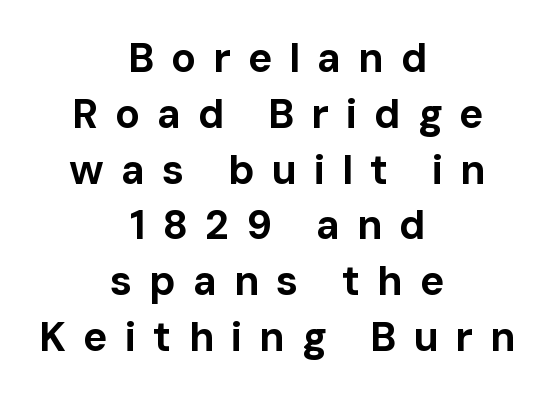
Q: Is the text bold? A: Yes.
Q: Is the text italic (slanted)? A: No, it is upright.
Q: Is the typeface a serif or a sans-serif typeface? A: Sans-serif.
Q: Is the text underlined? A: No.
Q: How is the paragraph aligned? A: Centered.
Q: Is the spacing between letters normal or unusually wide? A: Unusually wide.
Q: Is the spacing between lines tight, normal or loose? A: Normal.
Q: Width (condensed, normal, or wide)? A: Normal.
Q: Stroke contrast? A: Low.
Q: x-height? A: Medium.
Q: Monospaced? A: No.
